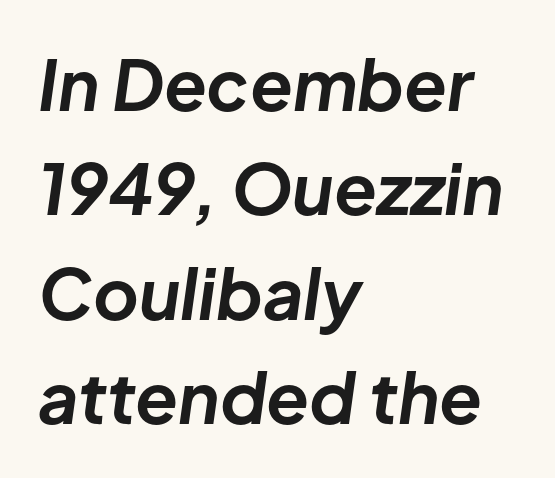
The image shows 70 px bold type, italic (leaning right); set left-aligned, normal line spacing (1.49x), normal letter spacing, not underlined; low stroke contrast and a medium x-height.
